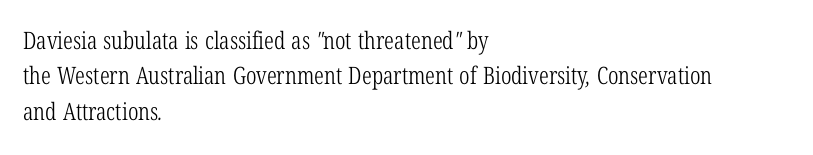
The image shows 24 px text type; set left-aligned, normal line spacing (1.47x), normal letter spacing, not underlined.
